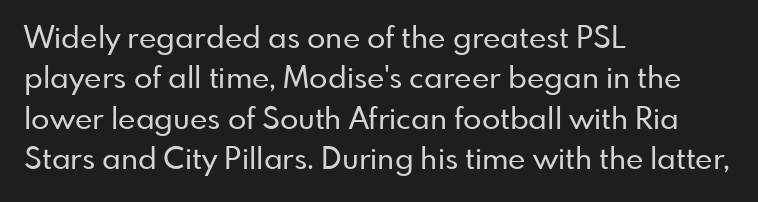
Q: Is the text italic (slanted)? A: No, it is upright.
Q: Is the typeface a serif or a sans-serif typeface? A: Sans-serif.
Q: Is the text underlined? A: No.
Q: How is the paragraph aligned? A: Left-aligned.
Q: Is the spacing between letters normal or unusually wide? A: Normal.
Q: Is the spacing between lines tight, normal or loose? A: Normal.
Q: Width (condensed, normal, or wide)? A: Normal.
Q: Stroke contrast? A: Low.
Q: x-height? A: Small.
Q: Monospaced? A: No.
